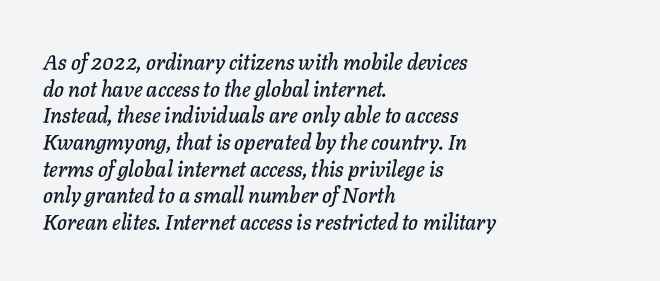
A bare baseline throughout the passage. Where is the straight margin? On the left. The rendering uses a moderate line-height, typical for paragraphs. The line texture is even and compact thanks to regular tracking. The whole block is typeset with a tilt.
